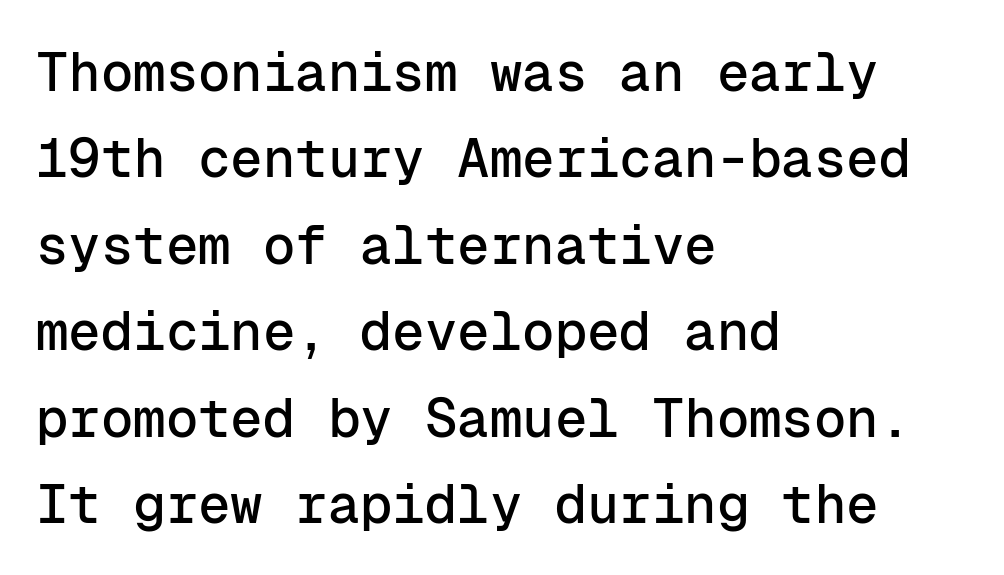
{"serif": "no", "italic": "no", "width": "normal", "stroke_contrast": "low", "x_height": "medium", "monospaced": "yes", "underline": "no", "align": "left", "line_spacing": "normal", "line_spacing_ratio": 1.6, "letter_spacing": "normal", "letter_spacing_em": 0.0, "glyph_px": 54}
